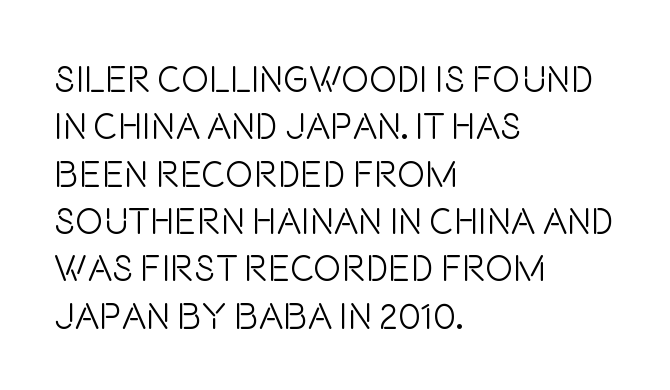
No feet cap the strokes, marking this as sans-serif type. This is the regular roman posture of the typeface. The zone under the glyphs is completely vacant. Interline gaps are of average width in this sample.
